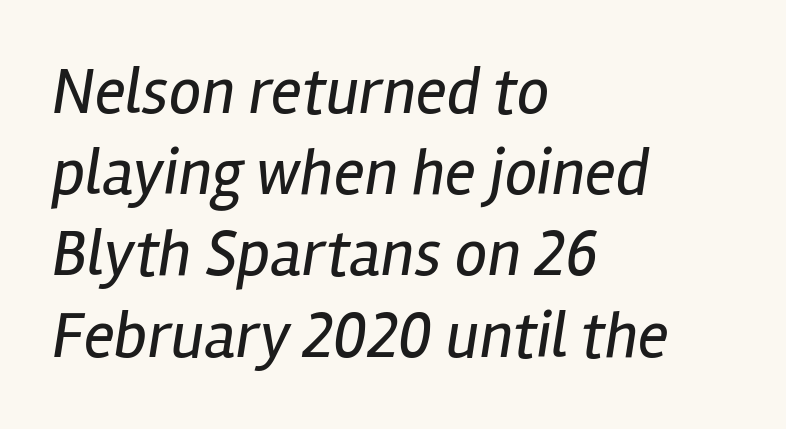
A typesetter would call this leading conventional body-copy spacing. Each letter keeps its own natural width here, so spacing adapts to shape. The zone under the glyphs is completely vacant. The glyphs look as if they've been sheared to an angle.
